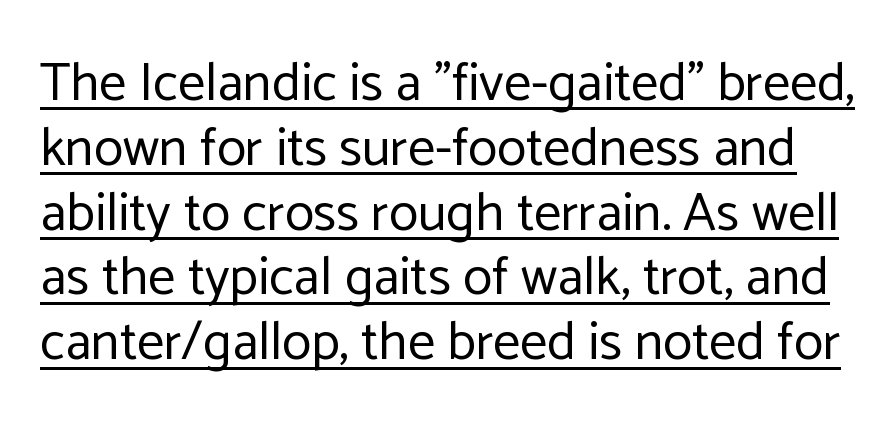
{"serif": "no", "italic": "no", "bold": "no", "weight": "regular", "width": "normal", "stroke_contrast": "low", "x_height": "medium", "monospaced": "no", "underline": "yes", "line_spacing_ratio": 1.2, "letter_spacing": "normal", "letter_spacing_em": 0.0, "glyph_px": 54}
